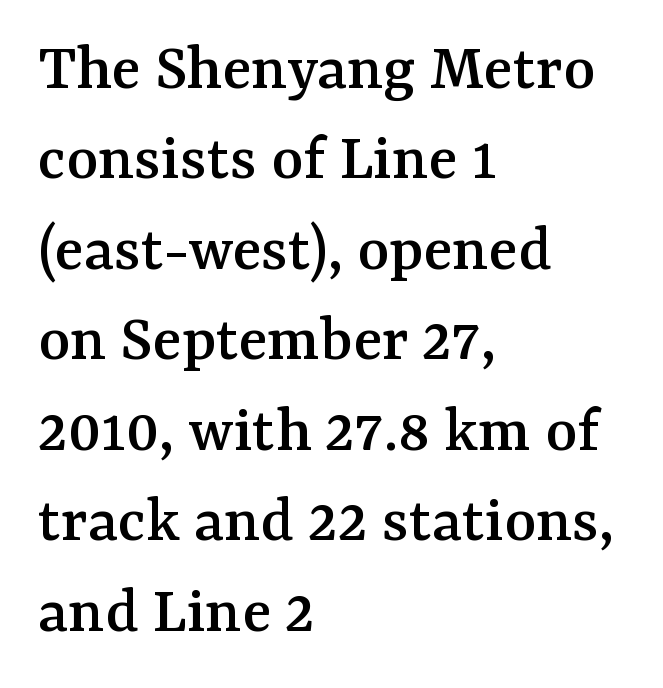
{"serif": "yes", "italic": "no", "width": "normal", "stroke_contrast": "medium", "x_height": "medium", "monospaced": "no", "underline": "no", "align": "left", "line_spacing": "normal", "line_spacing_ratio": 1.33, "letter_spacing": "normal", "letter_spacing_em": 0.0, "glyph_px": 68}
